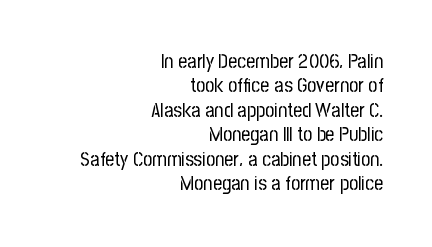
{"italic": "no", "bold": "no", "underline": "no", "align": "right", "line_spacing_ratio": 1.22, "letter_spacing": "normal", "letter_spacing_em": 0.0, "glyph_px": 20}
